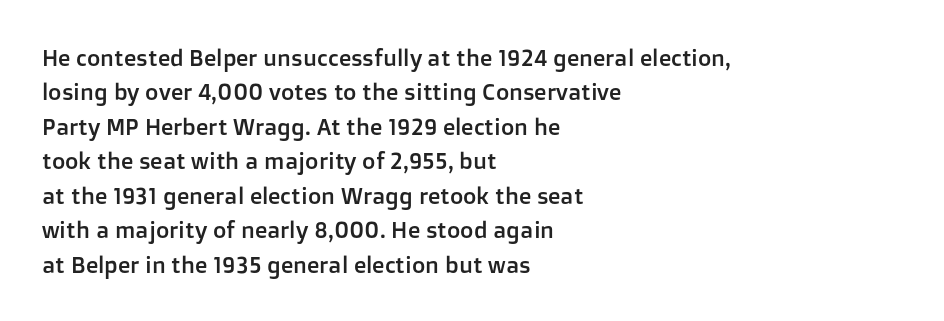
The specimen omits any rule beneath the text block's lines. The line-height multiplier appears to be the usual default. Posture: upright roman. The letters sit at their default tracking, neither squeezed nor spread.
